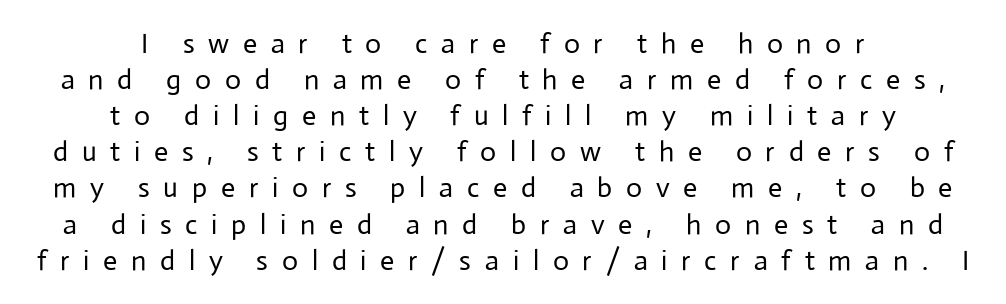
The image shows 28 px regular-weight sans-serif type, upright; set centered, normal line spacing (1.29x), unusually wide letter spacing (+0.49 em), not underlined; low stroke contrast and a medium x-height.
